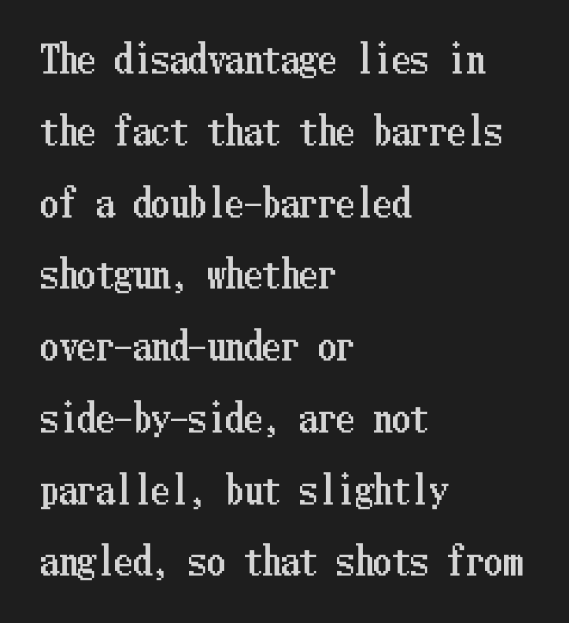
Q: Is the text italic (slanted)? A: No, it is upright.
Q: Is the text underlined? A: No.
Q: How is the paragraph aligned? A: Left-aligned.
Q: Is the spacing between letters normal or unusually wide? A: Normal.
Q: Is the spacing between lines tight, normal or loose? A: Loose.
Q: Width (condensed, normal, or wide)? A: Condensed.
Q: Stroke contrast? A: Low.
Q: x-height? A: Medium.
